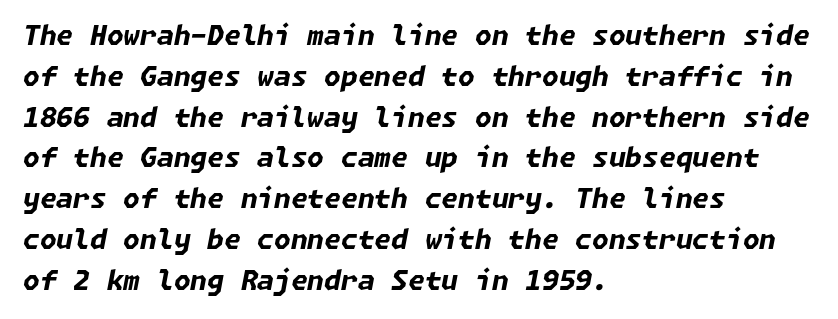
Regular leading. Compared with ordinary roman type, these characters are visibly tilted. Reading down the block, your eye returns to a fixed left position each line. The strip under each line holds only bare page. Students, this is bold: see how much ink each stroke carries.
